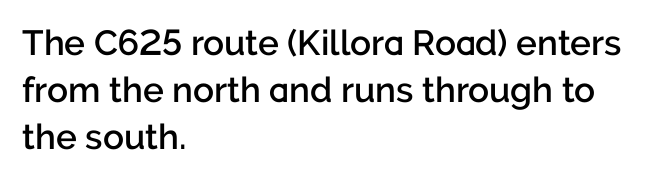
The image shows 35 px semibold sans-serif type, upright; set left-aligned, normal line spacing (1.34x), normal letter spacing, not underlined; low stroke contrast and a medium x-height.
